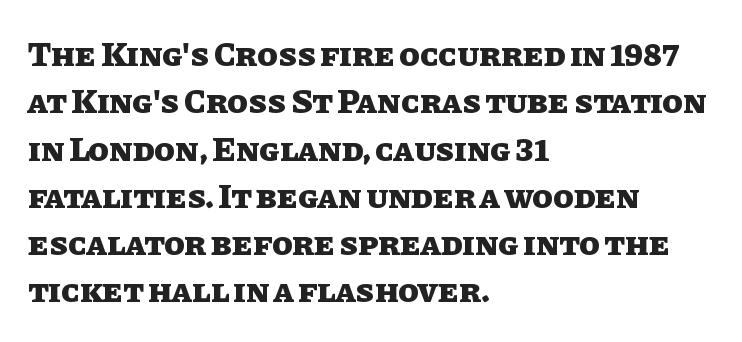
The image shows 34 px heavy type, upright; set left-aligned, normal line spacing (1.39x), normal letter spacing, not underlined; low stroke contrast and a large x-height.
